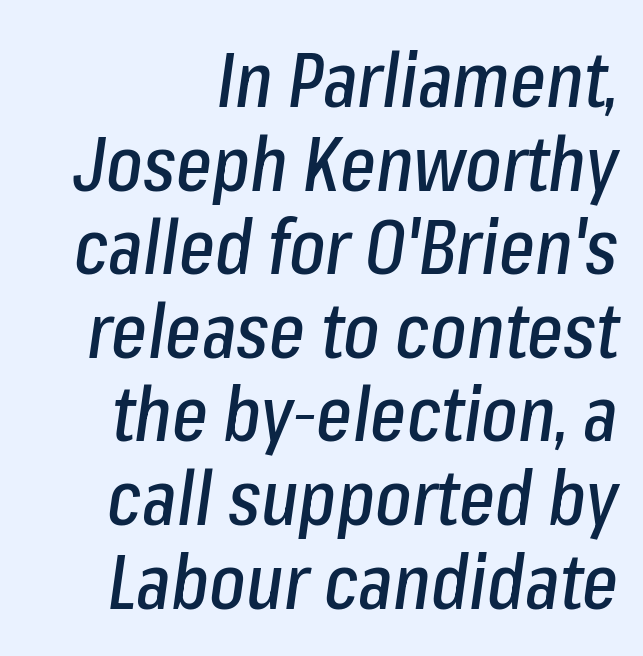
{"italic": "yes", "lean": "right", "slant_degrees": 8, "width": "condensed", "stroke_contrast": "low", "x_height": "medium", "monospaced": "no", "underline": "no", "line_spacing": "tight", "line_spacing_ratio": 1.1, "letter_spacing": "normal", "letter_spacing_em": 0.0, "glyph_px": 76}
